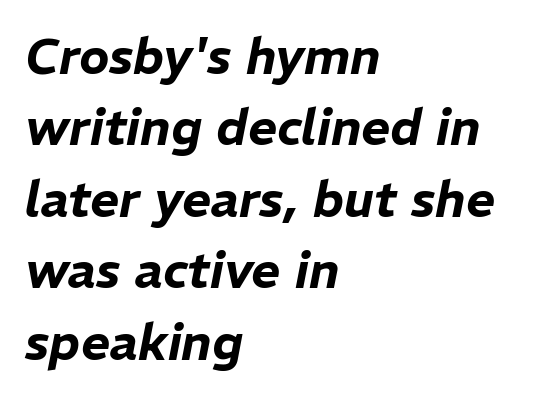
{"italic": "yes", "lean": "right", "slant_degrees": 11, "width": "normal", "stroke_contrast": "low", "x_height": "medium", "monospaced": "no", "underline": "no", "align": "left", "line_spacing": "normal", "line_spacing_ratio": 1.43, "letter_spacing": "normal", "letter_spacing_em": 0.0, "glyph_px": 50}
